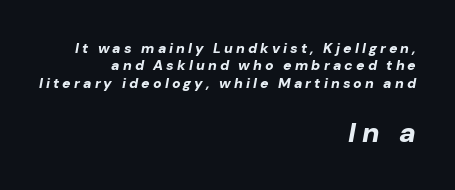
The image shows 28 px bold type, italic (leaning right); set right-aligned, normal line spacing (1.25x), unusually wide letter spacing (+0.22 em), not underlined; the second (bottom) block is 2.0x larger; low stroke contrast and a medium x-height.
